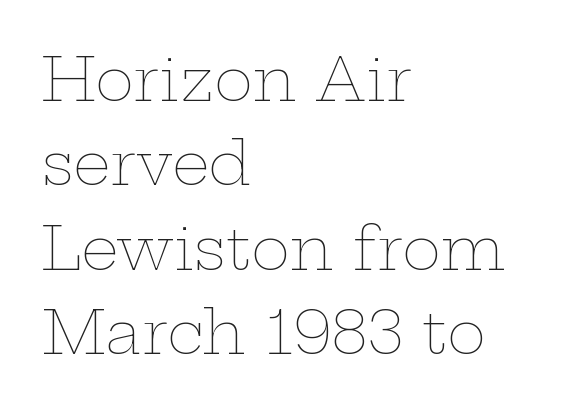
Q: Is the text bold? A: No.
Q: Is the text italic (slanted)? A: No, it is upright.
Q: Is the text underlined? A: No.
Q: How is the paragraph aligned? A: Left-aligned.
Q: Is the spacing between letters normal or unusually wide? A: Normal.
Q: Is the spacing between lines tight, normal or loose? A: Normal.
Q: Width (condensed, normal, or wide)? A: Wide.
Q: Stroke contrast? A: Low.
Q: x-height? A: Medium.
Q: Monospaced? A: No.
